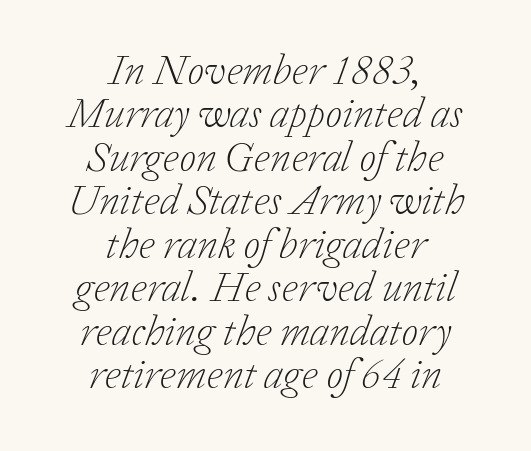
Q: Is the text bold? A: No.
Q: Is the text italic (slanted)? A: Yes, it leans right by about 20 degrees.
Q: Is the typeface a serif or a sans-serif typeface? A: Serif.
Q: Is the text underlined? A: No.
Q: How is the paragraph aligned? A: Centered.
Q: Is the spacing between letters normal or unusually wide? A: Normal.
Q: Is the spacing between lines tight, normal or loose? A: Tight.
Q: Width (condensed, normal, or wide)? A: Normal.
Q: Stroke contrast? A: Low.
Q: x-height? A: Medium.
Q: Monospaced? A: No.
